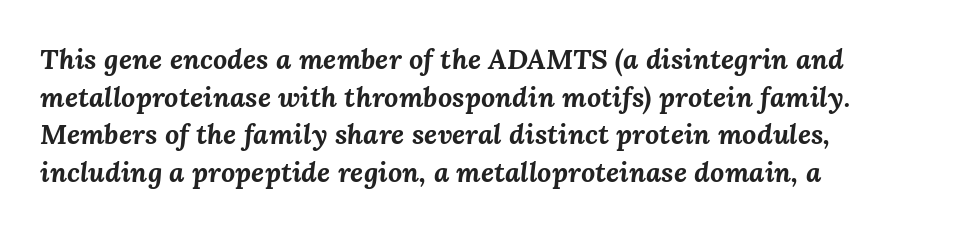
The image shows 28 px bold type, italic (leaning right); set left-aligned, normal line spacing (1.34x), normal letter spacing, not underlined; medium stroke contrast and a medium x-height.
